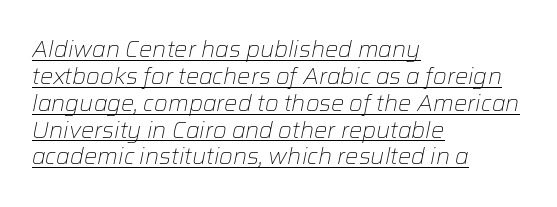
The lines in this sample share a left origin and differ only in where they stop. Notice how the stems are inclined rather than vertical — that's the hallmark of italics. Has an underline been added? It has. Nobody touched the tracking dial on this one. A light-to-regular cut is what we see here.
